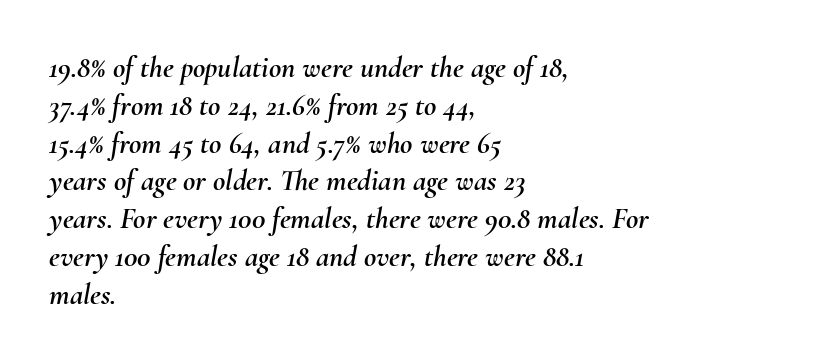
{"italic": "yes", "lean": "right", "slant_degrees": 10, "width": "normal", "stroke_contrast": "medium", "x_height": "small", "monospaced": "no", "underline": "no", "align": "left", "line_spacing": "normal", "line_spacing_ratio": 1.26, "letter_spacing": "normal", "letter_spacing_em": 0.0, "glyph_px": 30}
